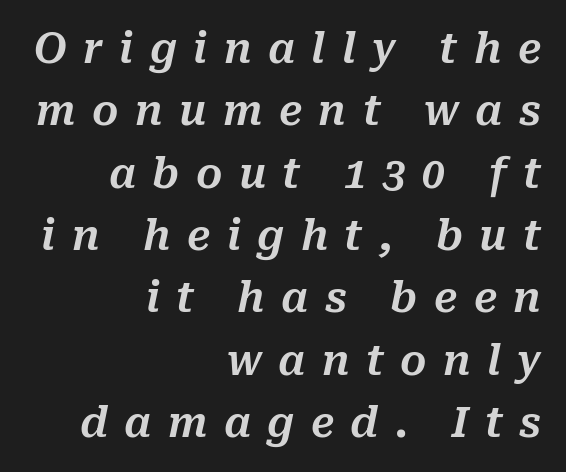
{"italic": "yes", "lean": "right", "slant_degrees": 10, "width": "normal", "stroke_contrast": "medium", "x_height": "medium", "monospaced": "no", "underline": "no", "align": "right", "line_spacing": "normal", "line_spacing_ratio": 1.52, "letter_spacing": "wide", "letter_spacing_em": 0.4, "glyph_px": 41}
